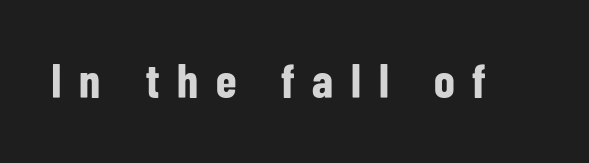
The image shows 48 px bold, condensed sans-serif type, upright; set unusually wide letter spacing (+0.37 em), not underlined; low stroke contrast and a medium x-height.
